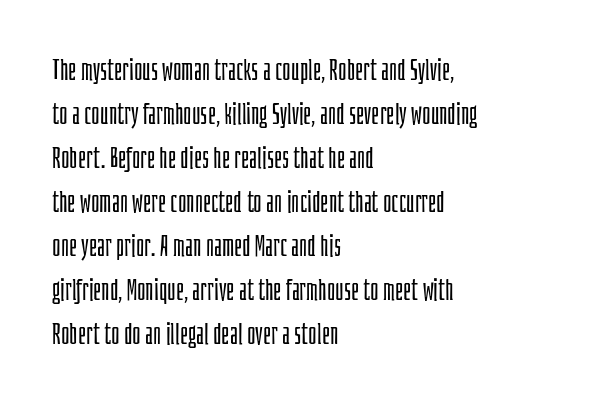
Q: Is the text bold? A: No.
Q: Is the text italic (slanted)? A: No, it is upright.
Q: Is the typeface a serif or a sans-serif typeface? A: Sans-serif.
Q: Is the text underlined? A: No.
Q: How is the paragraph aligned? A: Left-aligned.
Q: Is the spacing between letters normal or unusually wide? A: Normal.
Q: Is the spacing between lines tight, normal or loose? A: Normal.
Q: Width (condensed, normal, or wide)? A: Condensed.
Q: Stroke contrast? A: Low.
Q: x-height? A: Large.
Q: Monospaced? A: No.
